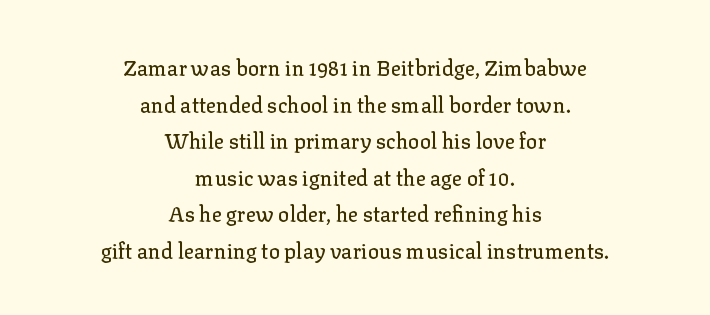
Q: Is the text italic (slanted)? A: No, it is upright.
Q: Is the text underlined? A: No.
Q: How is the paragraph aligned? A: Centered.
Q: Is the spacing between letters normal or unusually wide? A: Normal.
